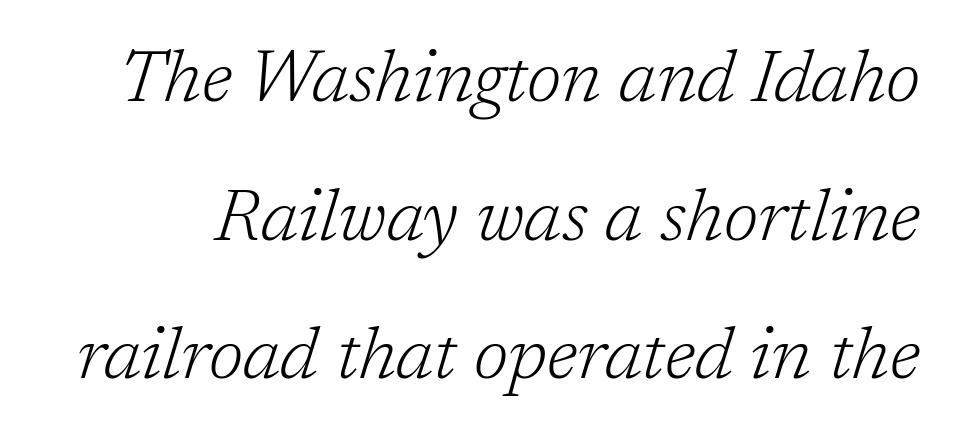
The image shows 73 px light serif type, italic (leaning right); set loose line spacing (1.9x), normal letter spacing, not underlined; low stroke contrast and a medium x-height.
